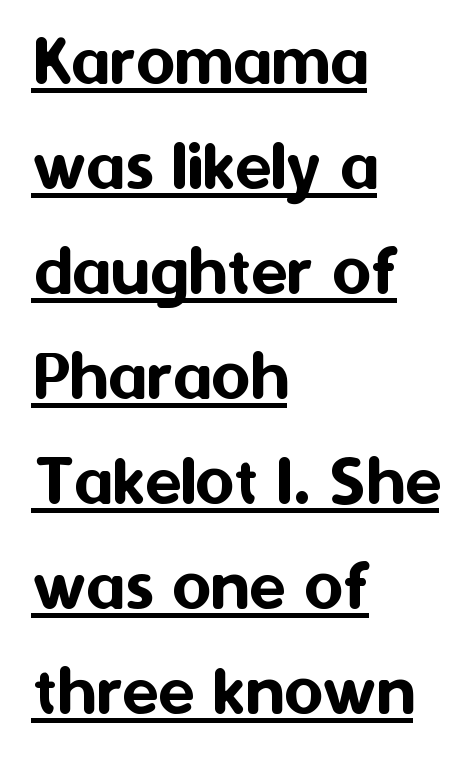
These lines were composed using upright roman letters. The letters sit at their default tracking, neither squeezed nor spread. Caption: multi-line text, flush left, ragged right. Spacing verdict: proportional, widths tailored to each character. Nothing sits at the stroke ends, so this counts as sans-serif. Regular leading.
